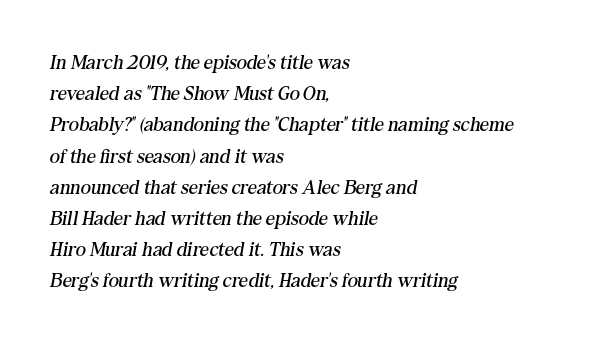
Short and long lines alike share a common starting point at left. A bare baseline throughout the passage. The passage shown is not bold in any degree. Students, note that the glyphs here touch the page at normal intervals.
